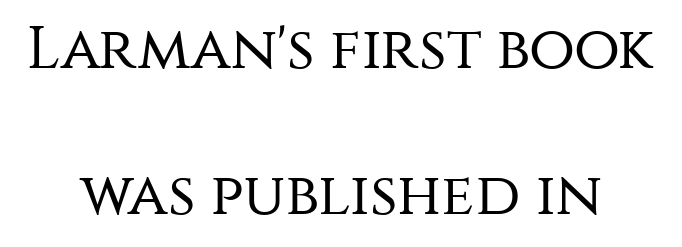
The image shows 60 px regular-weight sans-serif type, upright; set centered, loose line spacing (2.44x), normal letter spacing, not underlined; medium stroke contrast and a large x-height.
